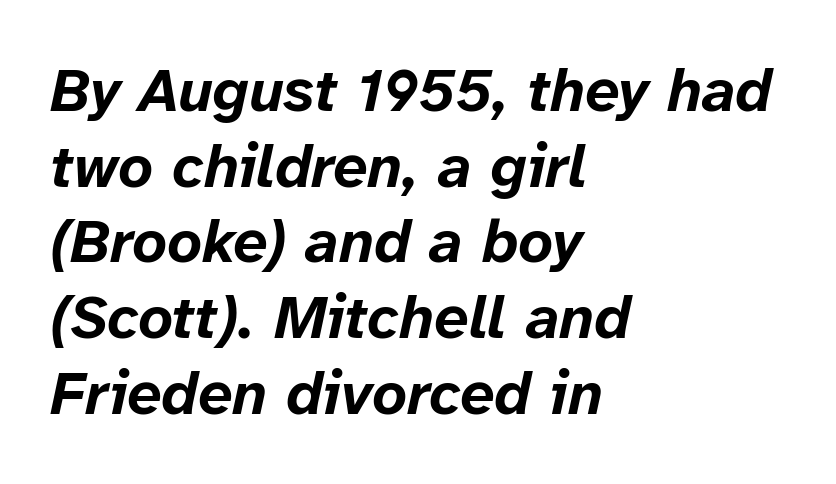
The image shows 61 px bold type, italic (leaning right); set left-aligned, line spacing 1.24x, normal letter spacing, not underlined; low stroke contrast and a medium x-height.
